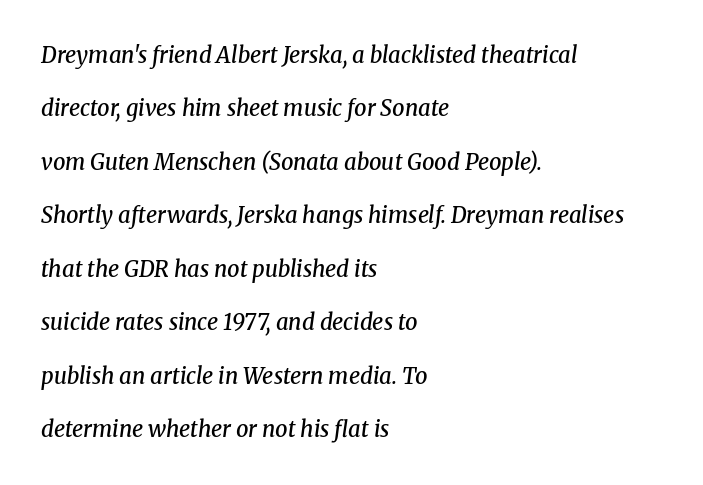
The image shows 22 px text type, italic (leaning right); set left-aligned, loose line spacing (2.43x), normal letter spacing, not underlined.
